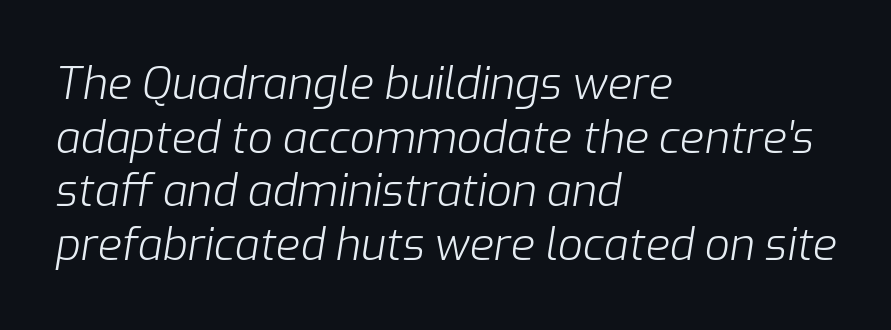
This sample uses plain, unmodified letter spacing. The rendering uses natural spacing where letterforms have individual widths. The gap between lines stays unmarked. The compositor pushed each line to the left boundary. The weight tops out at a normal text grade.
